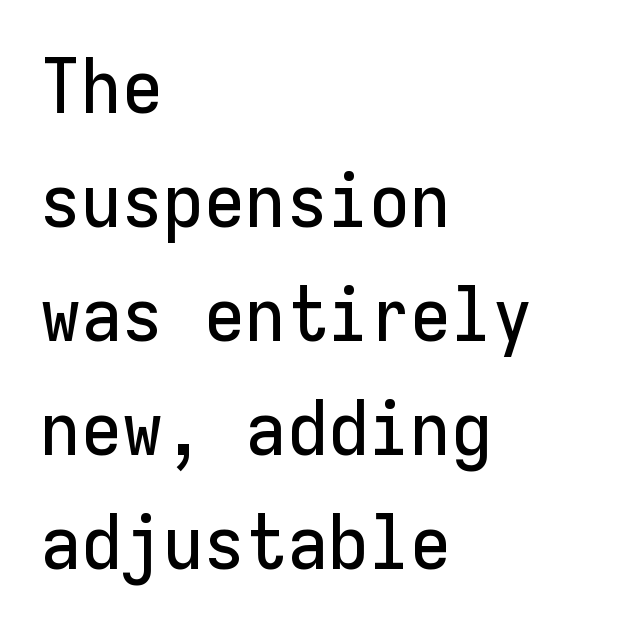
Q: Is the text italic (slanted)? A: No, it is upright.
Q: Is the typeface a serif or a sans-serif typeface? A: Sans-serif.
Q: Is the text underlined? A: No.
Q: How is the paragraph aligned? A: Left-aligned.
Q: Is the spacing between letters normal or unusually wide? A: Normal.
Q: Is the spacing between lines tight, normal or loose? A: Normal.
Q: Width (condensed, normal, or wide)? A: Normal.
Q: Stroke contrast? A: Low.
Q: x-height? A: Medium.
Q: Monospaced? A: Yes.
